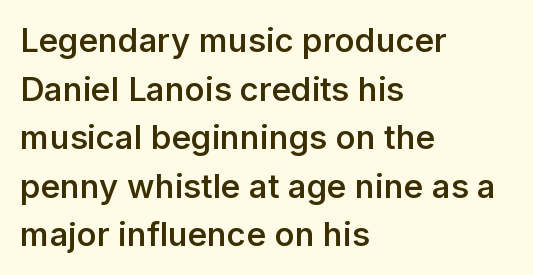
The image shows 33 px semibold sans-serif type, upright; set left-aligned, normal line spacing (1.47x), normal letter spacing, not underlined; low stroke contrast and a medium x-height.
